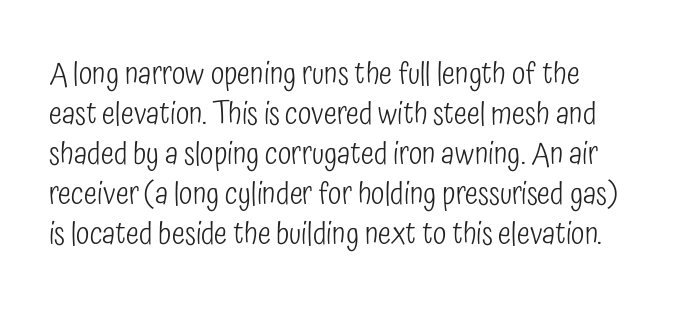
{"serif": "no", "italic": "no", "bold": "no", "weight": "light", "width": "condensed", "stroke_contrast": "low", "x_height": "medium", "monospaced": "no", "underline": "no", "line_spacing": "normal", "line_spacing_ratio": 1.29, "letter_spacing": "normal", "letter_spacing_em": 0.0, "glyph_px": 31}
